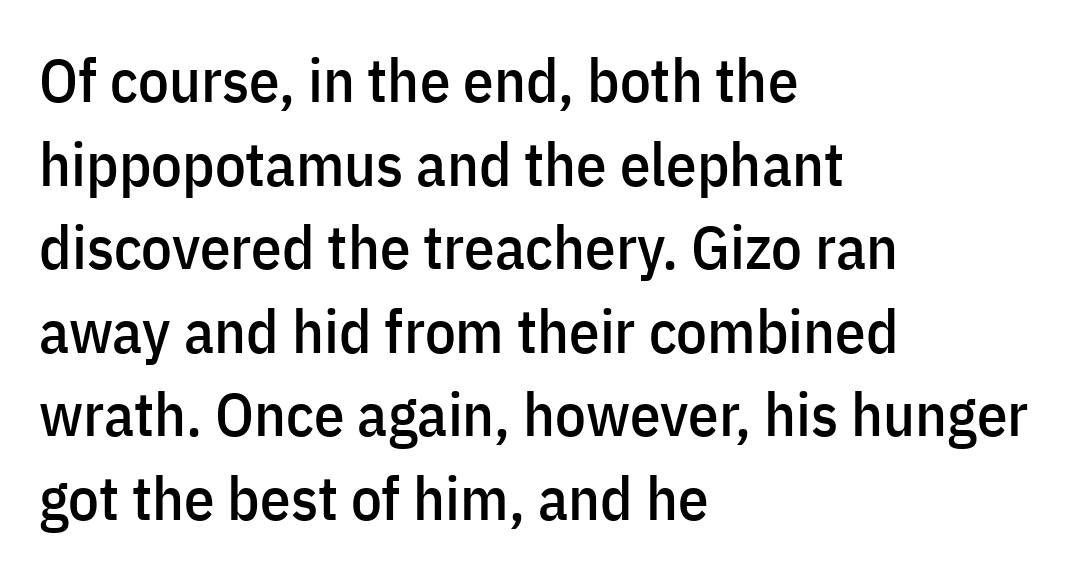
The image shows 61 px condensed sans-serif type, upright; set left-aligned, normal line spacing (1.37x), normal letter spacing, not underlined; low stroke contrast and a medium x-height.
